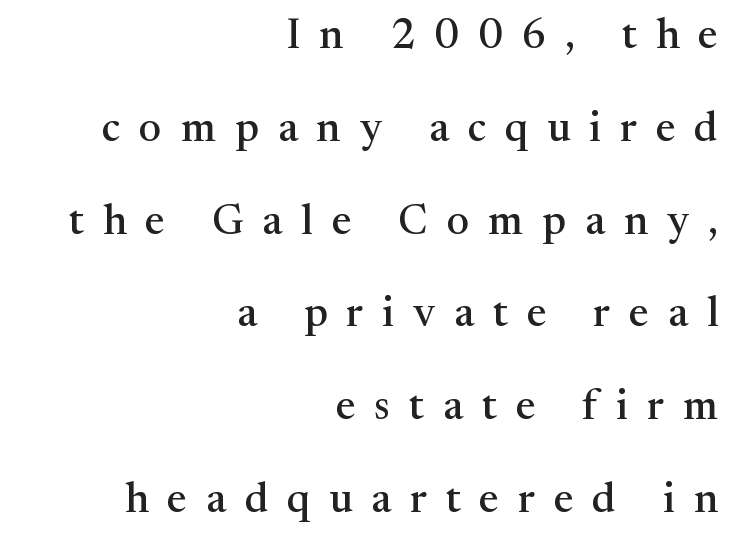
Q: Is the text italic (slanted)? A: No, it is upright.
Q: Is the typeface a serif or a sans-serif typeface? A: Serif.
Q: Is the text underlined? A: No.
Q: How is the paragraph aligned? A: Right-aligned.
Q: Is the spacing between letters normal or unusually wide? A: Unusually wide.
Q: Is the spacing between lines tight, normal or loose? A: Loose.
Q: Width (condensed, normal, or wide)? A: Normal.
Q: Stroke contrast? A: Medium.
Q: x-height? A: Medium.
Q: Monospaced? A: No.
